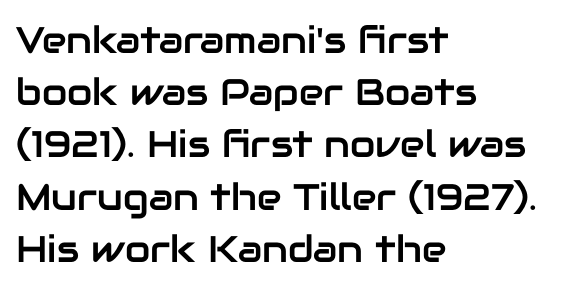
{"serif": "no", "italic": "no", "width": "normal", "stroke_contrast": "low", "x_height": "medium", "monospaced": "no", "underline": "no", "align": "left", "line_spacing": "normal", "line_spacing_ratio": 1.41, "letter_spacing": "normal", "letter_spacing_em": 0.0, "glyph_px": 37}
